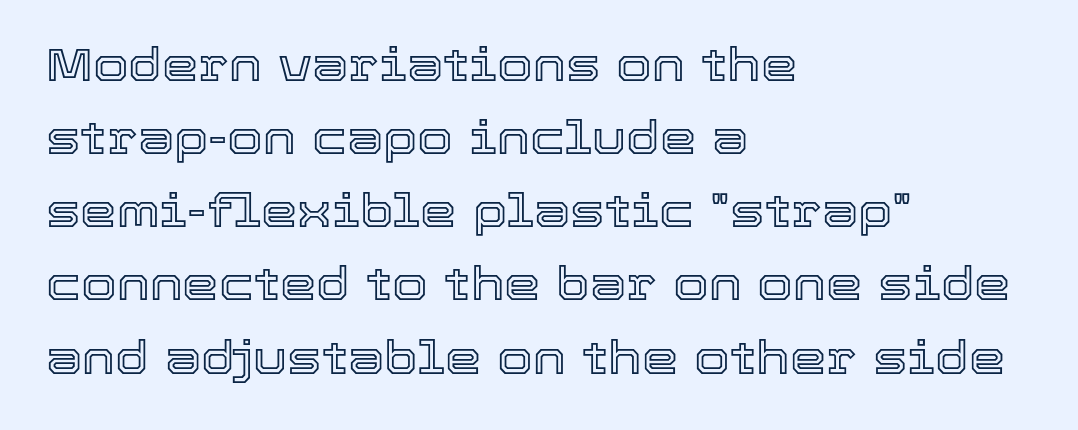
Q: Is the text italic (slanted)? A: No, it is upright.
Q: Is the text underlined? A: No.
Q: How is the paragraph aligned? A: Left-aligned.
Q: Is the spacing between letters normal or unusually wide? A: Normal.
Q: Is the spacing between lines tight, normal or loose? A: Normal.
Q: Width (condensed, normal, or wide)? A: Normal.
Q: x-height? A: Medium.
Q: Monospaced? A: No.
